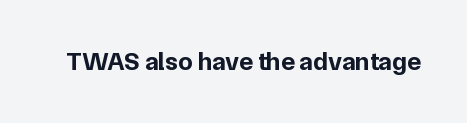
{"italic": "no", "bold": "yes", "underline": "no", "letter_spacing": "normal", "letter_spacing_em": 0.0, "glyph_px": 26}
